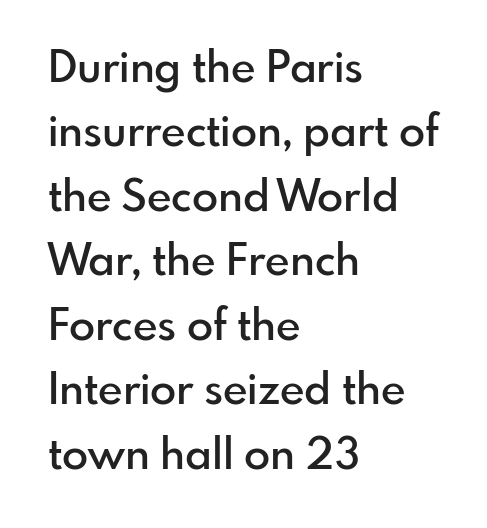
The image shows 43 px semibold sans-serif type, upright; set left-aligned, normal line spacing (1.5x), normal letter spacing, not underlined; low stroke contrast and a small x-height.
